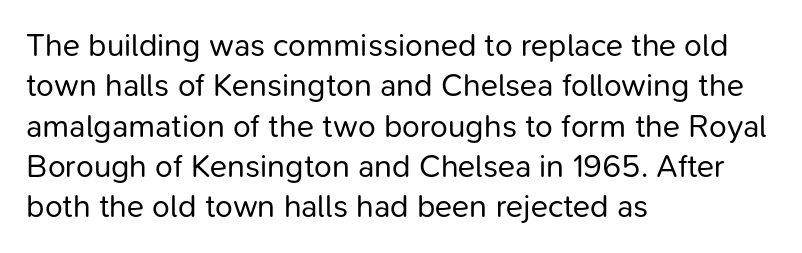
Q: Is the text bold? A: No.
Q: Is the text italic (slanted)? A: No, it is upright.
Q: Is the typeface a serif or a sans-serif typeface? A: Sans-serif.
Q: Is the text underlined? A: No.
Q: How is the paragraph aligned? A: Left-aligned.
Q: Is the spacing between letters normal or unusually wide? A: Normal.
Q: Is the spacing between lines tight, normal or loose? A: Normal.
Q: Width (condensed, normal, or wide)? A: Normal.
Q: Stroke contrast? A: Low.
Q: x-height? A: Medium.
Q: Monospaced? A: No.
